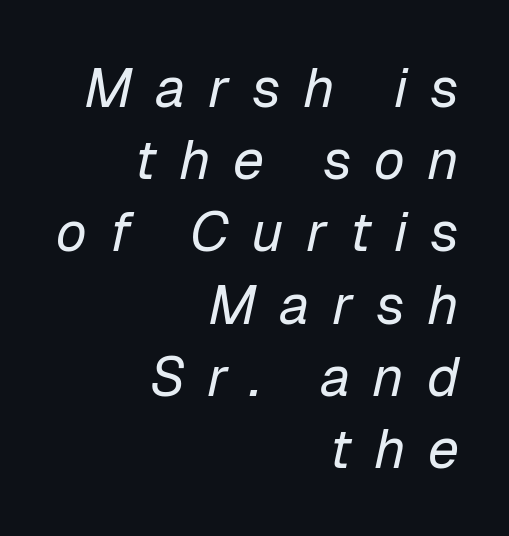
Notice how descenders clear the ascenders below comfortably — that's standard leading. The typography opts for an oblique posture over an upright one. Compared with typical body copy, the letter spacing here is much looser. These glyphs show unthickened strokes, regular width or finer. Alignment: flush right. Check under the words: just untouched page.
